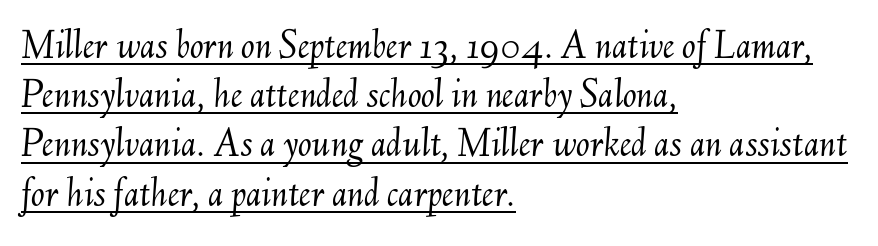
Q: Is the text bold? A: No.
Q: Is the text italic (slanted)? A: Yes, it leans right by about 6 degrees.
Q: Is the text underlined? A: Yes.
Q: How is the paragraph aligned? A: Left-aligned.
Q: Is the spacing between letters normal or unusually wide? A: Normal.
Q: Width (condensed, normal, or wide)? A: Normal.
Q: Stroke contrast? A: Medium.
Q: x-height? A: Small.
Q: Monospaced? A: No.
